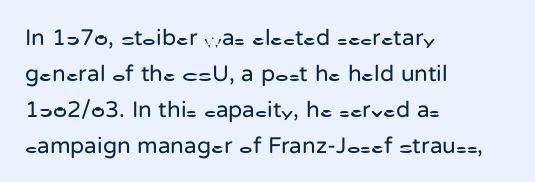
{"italic": "no", "bold": "no", "underline": "no", "align": "left", "line_spacing": "normal", "line_spacing_ratio": 1.56, "letter_spacing": "normal", "letter_spacing_em": 0.0, "glyph_px": 23}
